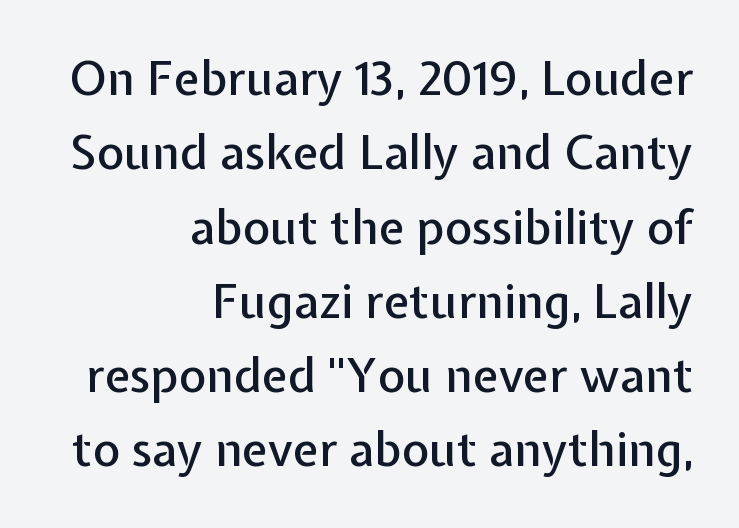
The image shows 47 px sans-serif type, upright; set right-aligned, normal line spacing (1.58x), normal letter spacing, not underlined; low stroke contrast and a medium x-height.
